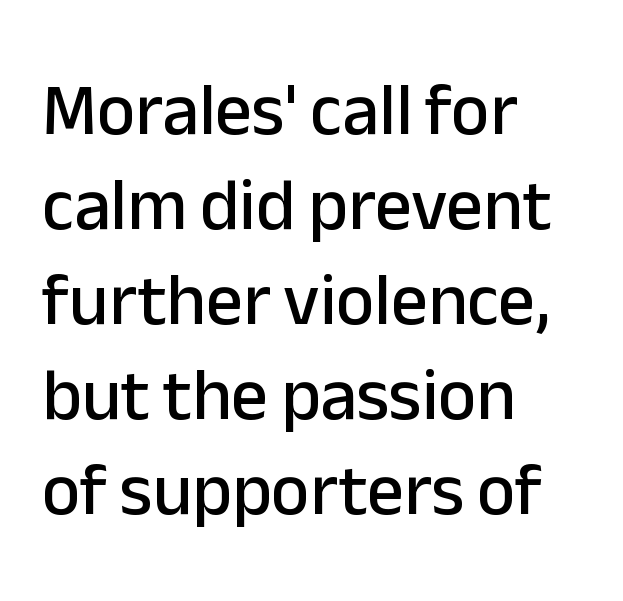
The image shows 73 px sans-serif type, upright; set left-aligned, normal line spacing (1.3x), normal letter spacing, not underlined; low stroke contrast and a medium x-height.
